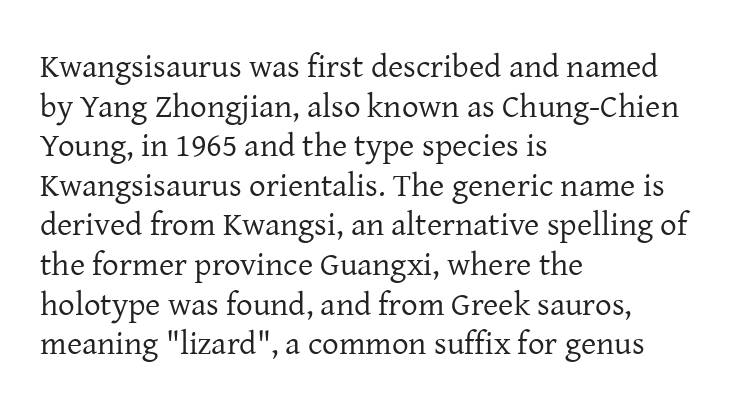
Are there feet on the stems? There are — it's a serif. Look at the tracking — it's just the regular setting, nothing added. Type without underlining. These lines are rendered in a variable-pitch font. If you drew a line through each stem, it would be perfectly vertical.
